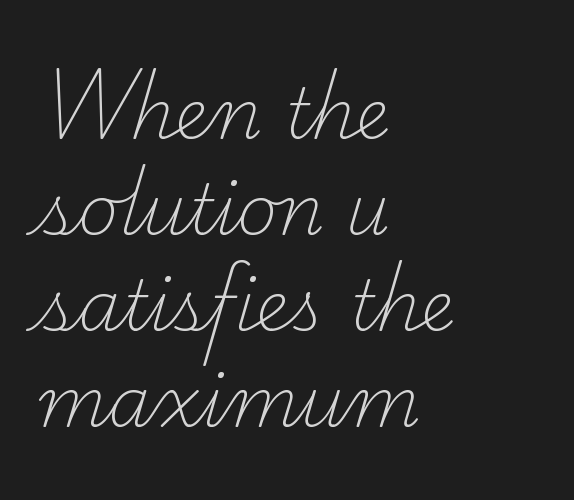
The text block is weighted toward the left margin, trailing off unevenly rightward. Caption: standard tracking, unaltered. Reading down the column, the eye jumps a familiar distance to each next line. The passage shown is typed in a proportional face where columns would drift. Letterform terminals end in serifs throughout the passage. Caption: face not bold, strokes unweighted.
